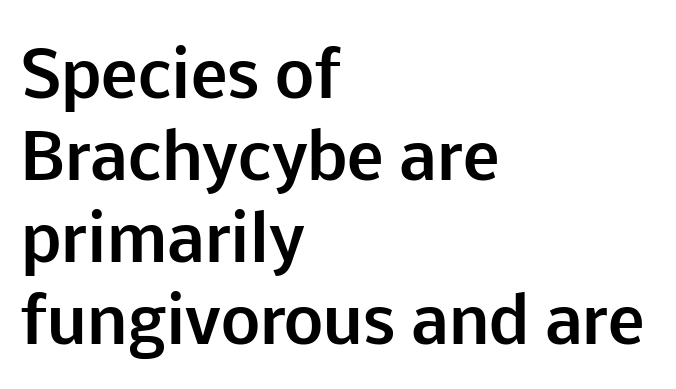
Stroke thickness is high; the sample reads as a true bold. Nobody drew a line under any word here. The typeface chosen for these lines omits serifs. The rag falls on the right side of this text block. Each word holds together tightly as a unit, with standard inter-letter gaps.
